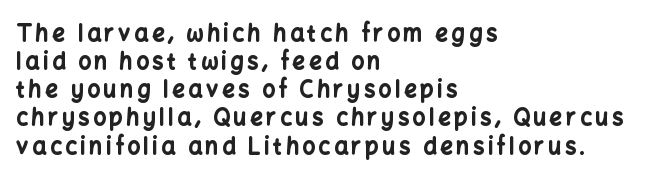
Summary of vertical rhythm: regular, with standard interline spacing. The baseline area is clear. The paragraph shown leans on its left margin. The font's upright variant was chosen for this text. The characters look thick and weighty, a clear bold.
